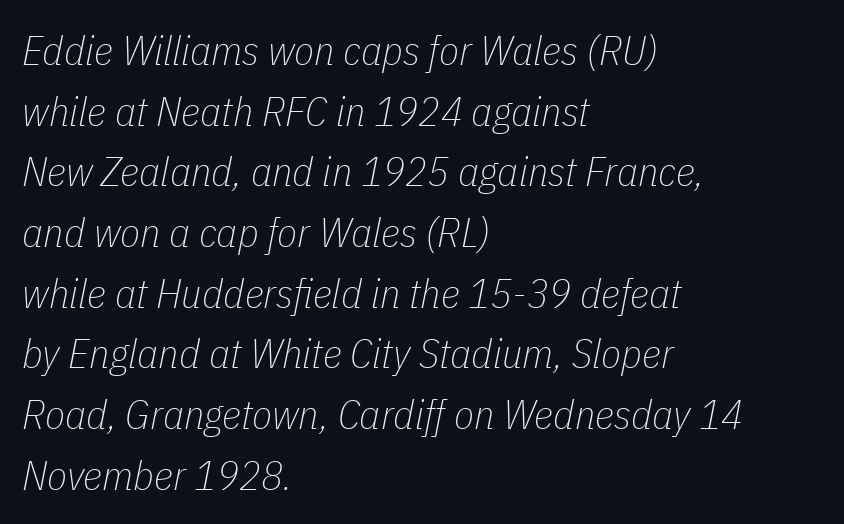
Q: Is the text bold? A: No.
Q: Is the text italic (slanted)? A: Yes, it leans right by about 11 degrees.
Q: Is the text underlined? A: No.
Q: How is the paragraph aligned? A: Left-aligned.
Q: Is the spacing between letters normal or unusually wide? A: Normal.
Q: Is the spacing between lines tight, normal or loose? A: Normal.
Q: Width (condensed, normal, or wide)? A: Condensed.
Q: Stroke contrast? A: Low.
Q: x-height? A: Medium.
Q: Monospaced? A: No.
